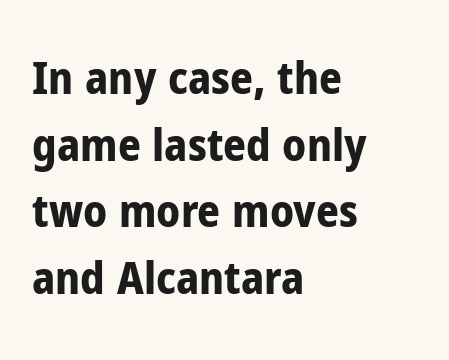
The image shows 45 px bold, condensed sans-serif type, upright; set left-aligned, normal line spacing (1.48x), normal letter spacing, not underlined; low stroke contrast and a medium x-height.
